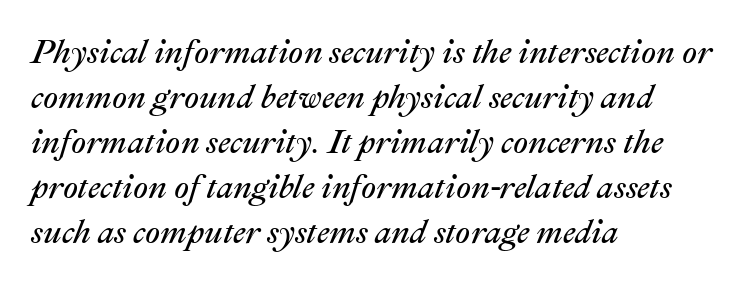
Q: Is the text bold? A: No.
Q: Is the text italic (slanted)? A: Yes, it leans right by about 22 degrees.
Q: Is the text underlined? A: No.
Q: How is the paragraph aligned? A: Left-aligned.
Q: Is the spacing between letters normal or unusually wide? A: Normal.
Q: Is the spacing between lines tight, normal or loose? A: Normal.
Q: Width (condensed, normal, or wide)? A: Normal.
Q: Stroke contrast? A: Medium.
Q: x-height? A: Medium.
Q: Monospaced? A: No.
